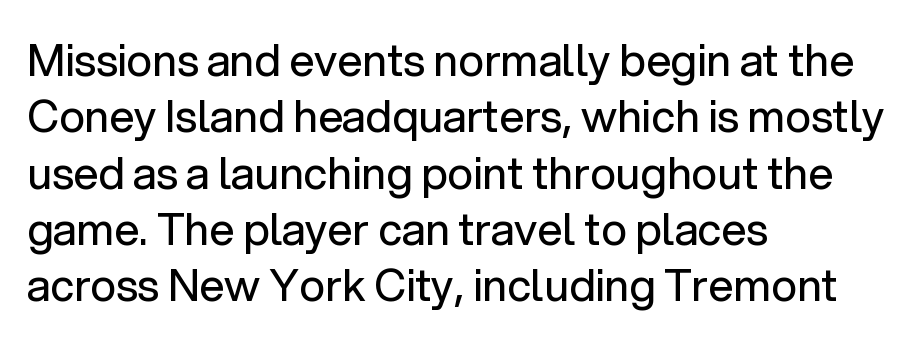
{"serif": "no", "italic": "no", "bold": "no", "weight": "regular", "width": "normal", "stroke_contrast": "low", "x_height": "medium", "monospaced": "no", "underline": "no", "align": "left", "line_spacing": "normal", "line_spacing_ratio": 1.28, "letter_spacing": "normal", "letter_spacing_em": 0.0, "glyph_px": 44}
